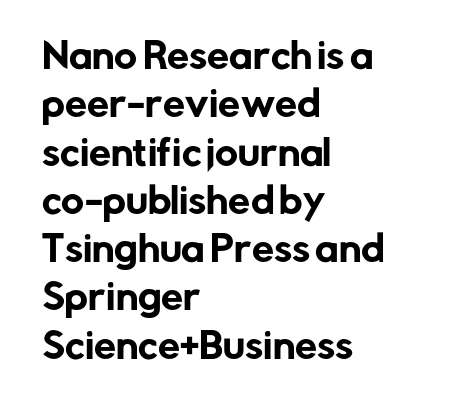
Q: Is the text italic (slanted)? A: No, it is upright.
Q: Is the typeface a serif or a sans-serif typeface? A: Sans-serif.
Q: Is the text underlined? A: No.
Q: How is the paragraph aligned? A: Left-aligned.
Q: Is the spacing between letters normal or unusually wide? A: Normal.
Q: Is the spacing between lines tight, normal or loose? A: Normal.
Q: Width (condensed, normal, or wide)? A: Normal.
Q: Stroke contrast? A: Low.
Q: x-height? A: Medium.
Q: Monospaced? A: No.
